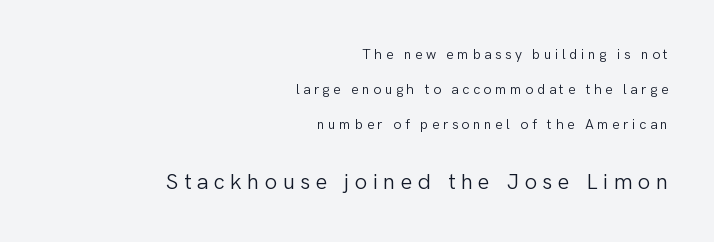
{"italic": "no", "bold": "no", "underline": "no", "align": "right", "line_spacing": "loose", "line_spacing_ratio": 2.5, "letter_spacing": "wide", "letter_spacing_em": 0.25, "larger_block": "second", "size_ratio": 1.57, "glyph_px": 22}
